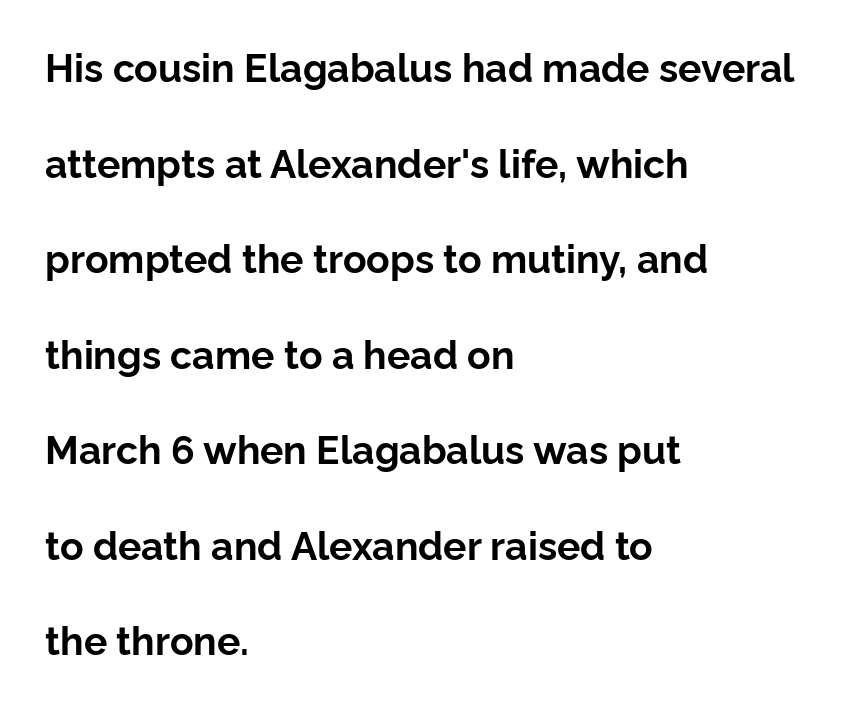
{"serif": "no", "italic": "no", "bold": "yes", "weight": "bold", "width": "normal", "stroke_contrast": "low", "x_height": "medium", "monospaced": "no", "underline": "no", "align": "left", "line_spacing": "loose", "line_spacing_ratio": 2.45, "letter_spacing": "normal", "letter_spacing_em": 0.0, "glyph_px": 39}
